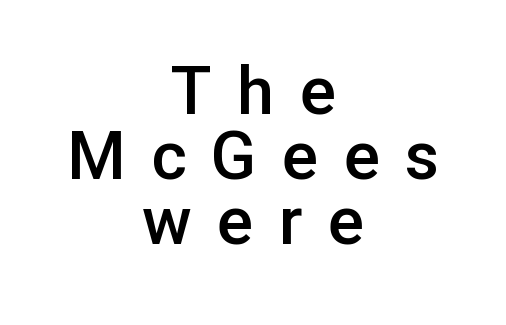
{"serif": "no", "italic": "no", "bold": "semi", "weight": "semibold", "width": "normal", "stroke_contrast": "low", "x_height": "medium", "monospaced": "no", "underline": "no", "align": "center", "line_spacing": "tight", "line_spacing_ratio": 0.97, "letter_spacing": "wide", "letter_spacing_em": 0.38, "glyph_px": 67}
